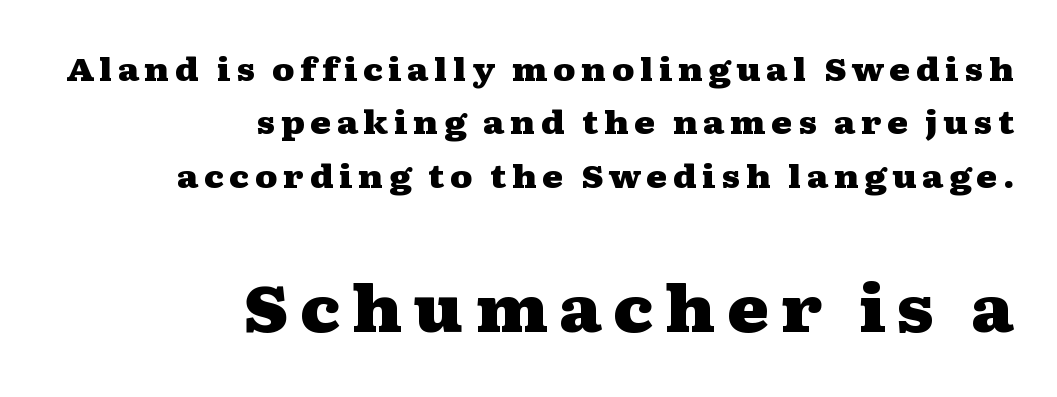
{"serif": "yes", "italic": "no", "bold": "yes", "weight": "heavy", "width": "wide", "stroke_contrast": "medium", "x_height": "medium", "monospaced": "no", "underline": "no", "align": "right", "line_spacing": "normal", "line_spacing_ratio": 1.67, "larger_block": "second", "size_ratio": 2.03, "glyph_px": 65}
